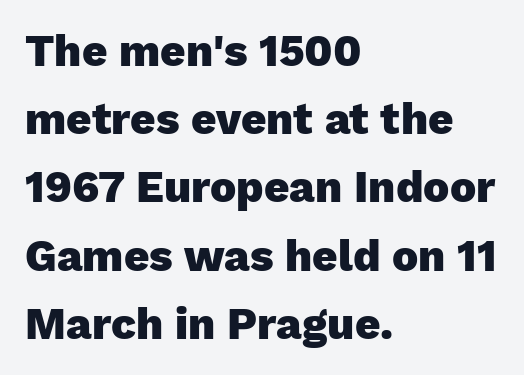
The lettering stays uniformly vertical, giving the passage a roman look. The letterforms sit shoulder to shoulder at normal distance. Typographic density is high because the face is bold. These lines are rendered in a variable-pitch font. Check where the strokes stop: nothing finishes them off — pure sans.
